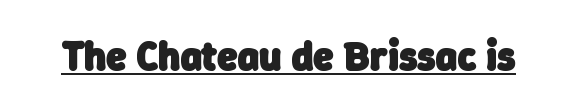
The image shows 41 px heavy sans-serif type; set normal letter spacing, underlined; low stroke contrast and a medium x-height.
